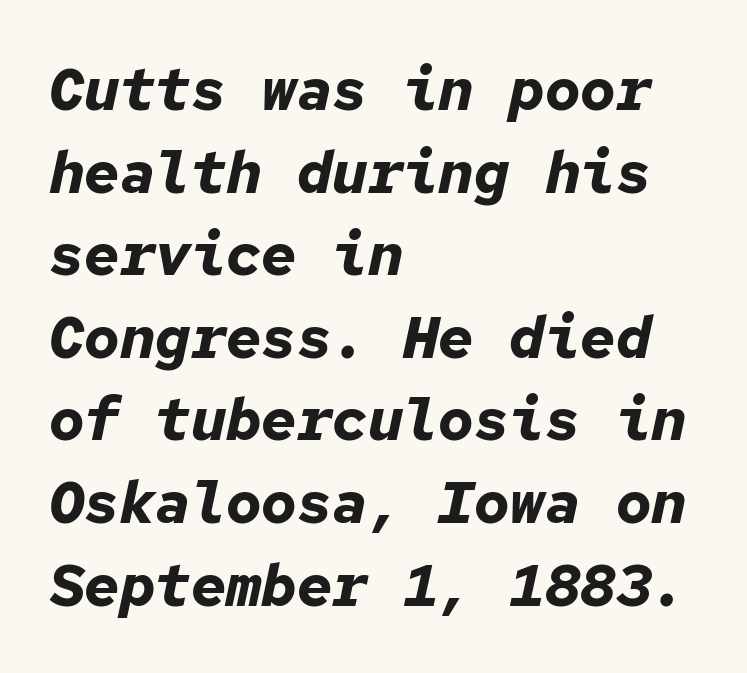
{"italic": "yes", "lean": "right", "slant_degrees": 12, "bold": "yes", "weight": "bold", "width": "normal", "stroke_contrast": "low", "x_height": "medium", "monospaced": "yes", "underline": "no", "align": "left", "line_spacing": "normal", "line_spacing_ratio": 1.4, "letter_spacing": "normal", "letter_spacing_em": 0.0, "glyph_px": 59}
